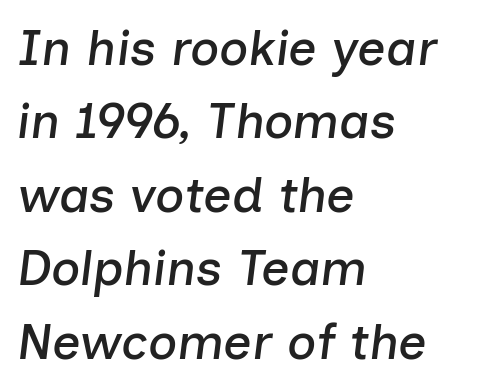
The image shows 50 px text type, italic (leaning right); set left-aligned, normal line spacing (1.47x), normal letter spacing, not underlined; low stroke contrast and a medium x-height.
